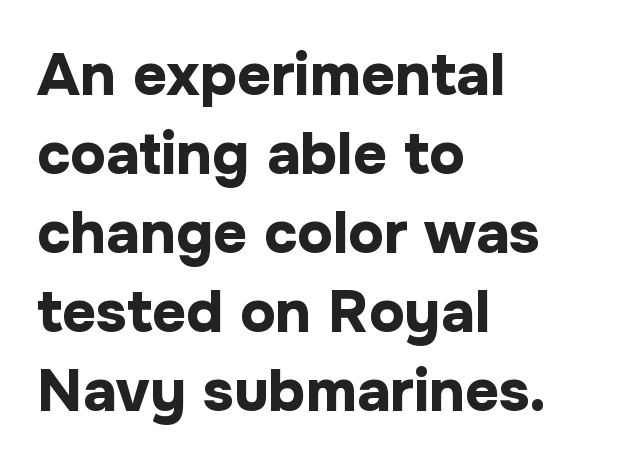
Q: Is the text bold? A: Yes.
Q: Is the text italic (slanted)? A: No, it is upright.
Q: Is the typeface a serif or a sans-serif typeface? A: Sans-serif.
Q: Is the text underlined? A: No.
Q: How is the paragraph aligned? A: Left-aligned.
Q: Is the spacing between letters normal or unusually wide? A: Normal.
Q: Is the spacing between lines tight, normal or loose? A: Normal.
Q: Width (condensed, normal, or wide)? A: Normal.
Q: Stroke contrast? A: Low.
Q: x-height? A: Medium.
Q: Monospaced? A: No.
